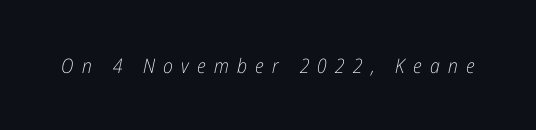
Q: Is the text bold? A: No.
Q: Is the text italic (slanted)? A: Yes, it leans right by about 12 degrees.
Q: Is the text underlined? A: No.
Q: Is the spacing between letters normal or unusually wide? A: Unusually wide.
